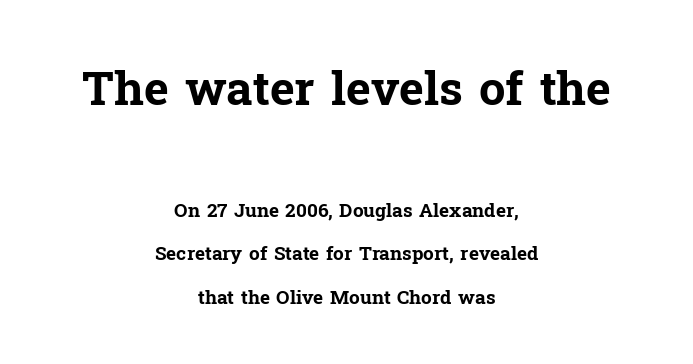
{"serif": "yes", "italic": "no", "bold": "yes", "weight": "bold", "width": "normal", "stroke_contrast": "low", "x_height": "medium", "monospaced": "no", "underline": "no", "align": "center", "line_spacing": "loose", "line_spacing_ratio": 2.3, "letter_spacing": "normal", "letter_spacing_em": 0.0, "larger_block": "first", "size_ratio": 2.47, "glyph_px": 47}
